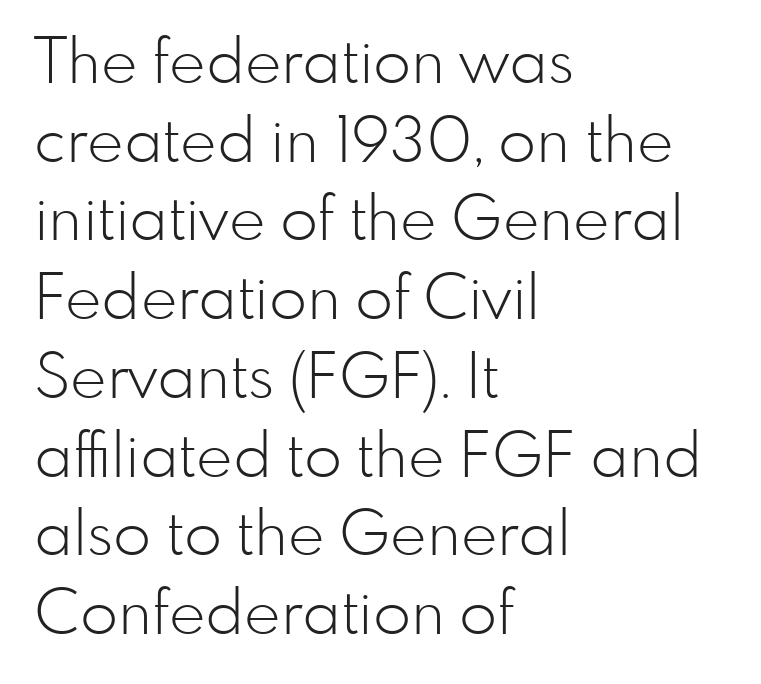
Q: Is the text bold? A: No.
Q: Is the text italic (slanted)? A: No, it is upright.
Q: Is the typeface a serif or a sans-serif typeface? A: Sans-serif.
Q: Is the text underlined? A: No.
Q: How is the paragraph aligned? A: Left-aligned.
Q: Is the spacing between letters normal or unusually wide? A: Normal.
Q: Is the spacing between lines tight, normal or loose? A: Normal.
Q: Width (condensed, normal, or wide)? A: Normal.
Q: Stroke contrast? A: Low.
Q: x-height? A: Small.
Q: Monospaced? A: No.
